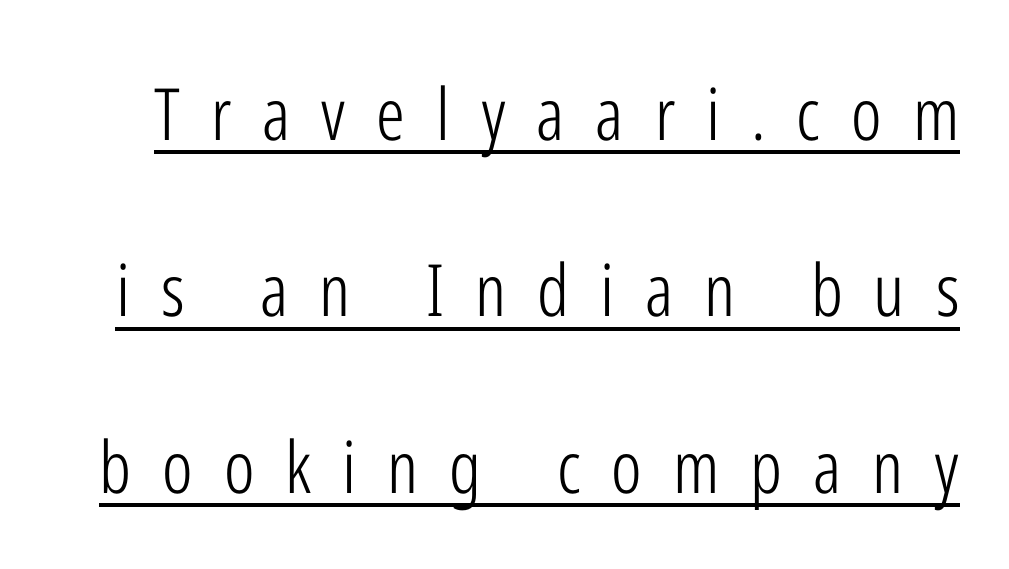
The image shows 72 px light, condensed sans-serif type, upright; set loose line spacing (2.45x), unusually wide letter spacing (+0.43 em), underlined; low stroke contrast and a medium x-height.
